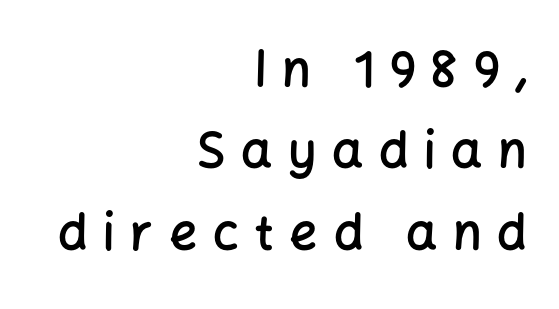
The image shows 49 px semibold sans-serif type, upright; set right-aligned, normal line spacing (1.66x), unusually wide letter spacing (+0.32 em), not underlined; low stroke contrast and a medium x-height.
